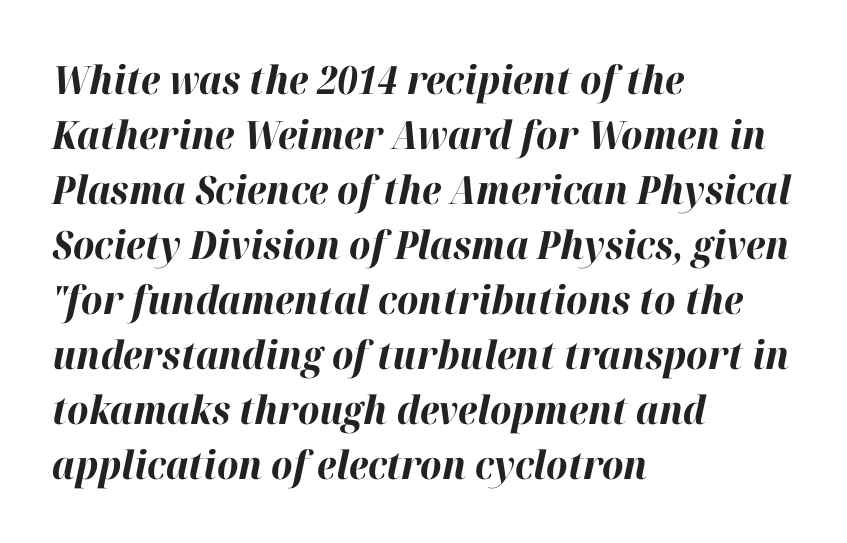
Where is the straight margin? On the left. Is this a fixed-width face? No — the glyphs have proportional, varying widths. Compared with ordinary roman type, these characters are visibly tilted. Successive baselines arrive at the customary interval. Bare-footed words on every line.
